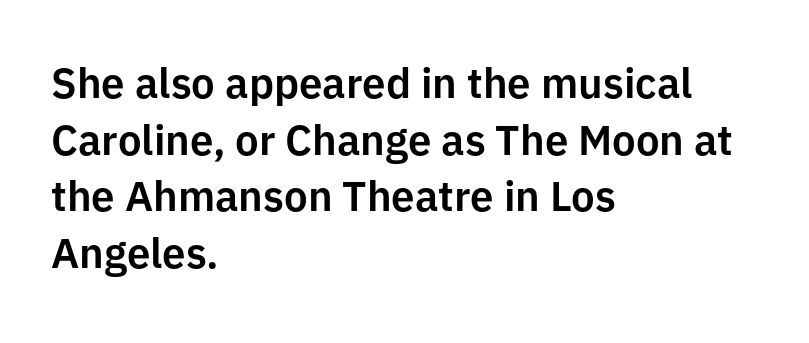
Q: Is the text italic (slanted)? A: No, it is upright.
Q: Is the typeface a serif or a sans-serif typeface? A: Sans-serif.
Q: Is the text underlined? A: No.
Q: How is the paragraph aligned? A: Left-aligned.
Q: Is the spacing between letters normal or unusually wide? A: Normal.
Q: Is the spacing between lines tight, normal or loose? A: Normal.
Q: Width (condensed, normal, or wide)? A: Normal.
Q: Stroke contrast? A: Low.
Q: x-height? A: Medium.
Q: Monospaced? A: No.
